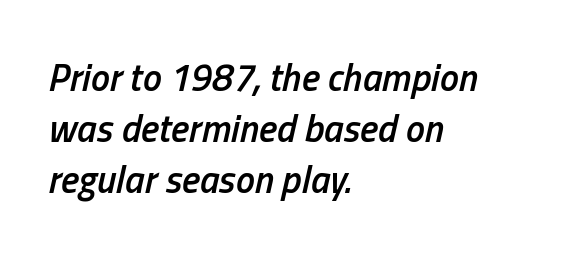
Q: Is the text bold? A: Semi-bold.
Q: Is the text italic (slanted)? A: Yes, it leans right by about 13 degrees.
Q: Is the text underlined? A: No.
Q: How is the paragraph aligned? A: Left-aligned.
Q: Is the spacing between letters normal or unusually wide? A: Normal.
Q: Is the spacing between lines tight, normal or loose? A: Normal.
Q: Width (condensed, normal, or wide)? A: Condensed.
Q: Stroke contrast? A: Low.
Q: x-height? A: Medium.
Q: Monospaced? A: No.
